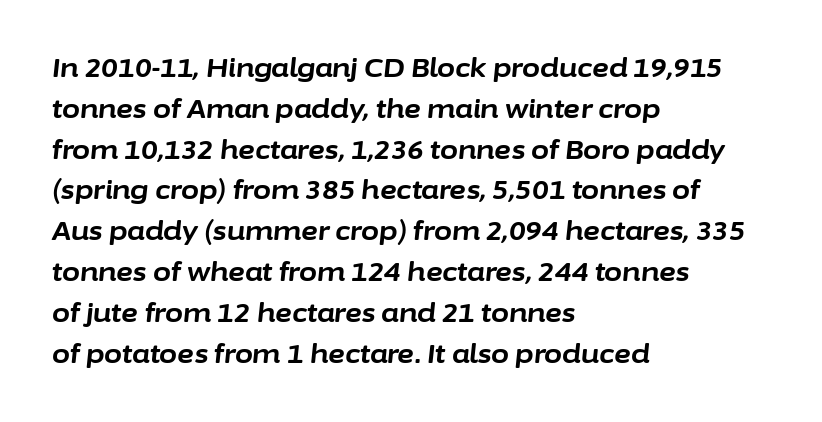
The image shows 26 px bold type, italic (leaning right); set left-aligned, normal line spacing (1.57x), normal letter spacing, not underlined.
